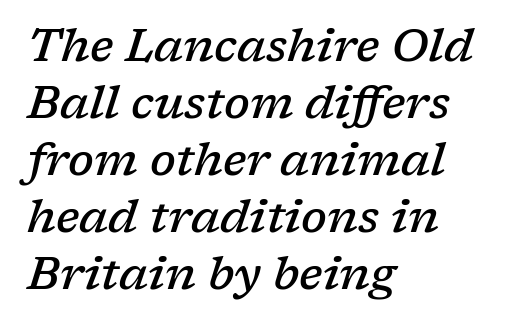
Q: Is the text bold? A: Semi-bold.
Q: Is the text italic (slanted)? A: Yes, it leans right by about 17 degrees.
Q: Is the typeface a serif or a sans-serif typeface? A: Serif.
Q: Is the text underlined? A: No.
Q: How is the paragraph aligned? A: Left-aligned.
Q: Is the spacing between letters normal or unusually wide? A: Normal.
Q: Width (condensed, normal, or wide)? A: Normal.
Q: Stroke contrast? A: Low.
Q: x-height? A: Medium.
Q: Monospaced? A: No.
